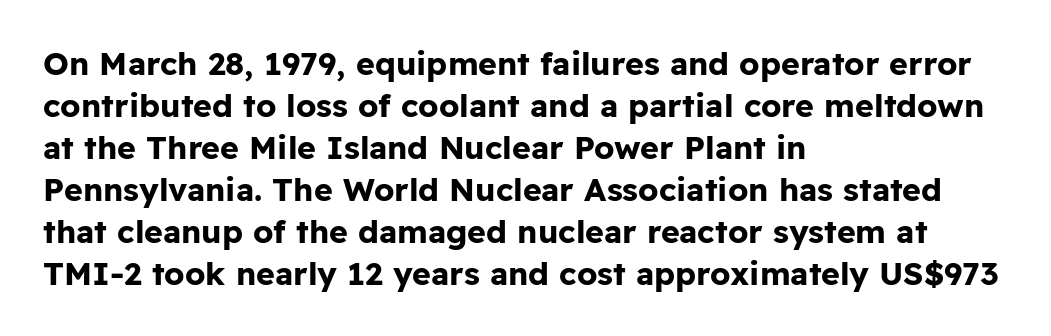
Q: Is the text bold? A: Yes.
Q: Is the text italic (slanted)? A: No, it is upright.
Q: Is the typeface a serif or a sans-serif typeface? A: Sans-serif.
Q: Is the text underlined? A: No.
Q: How is the paragraph aligned? A: Left-aligned.
Q: Is the spacing between letters normal or unusually wide? A: Normal.
Q: Is the spacing between lines tight, normal or loose? A: Normal.
Q: Width (condensed, normal, or wide)? A: Normal.
Q: Stroke contrast? A: Low.
Q: x-height? A: Medium.
Q: Monospaced? A: No.
